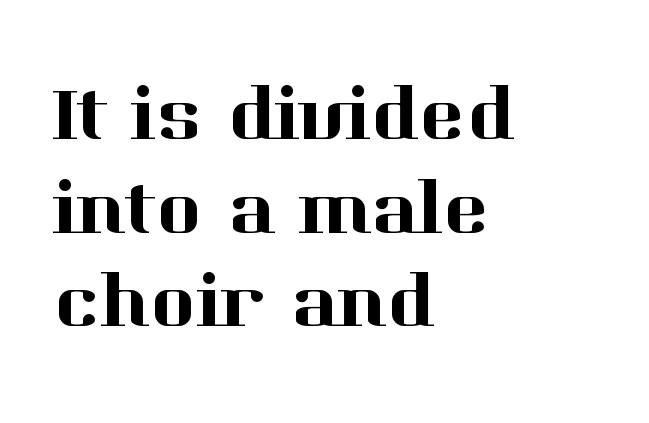
There is no visible air inserted between adjacent glyphs. Character widths vary here, with narrow letters taking less room than wide ones. Descenders hang freely into open space. Which margin do the lines hug? The left one — the right edge is uneven. The face used here is seriffed, in the tradition of book romans. Style check: upright.
